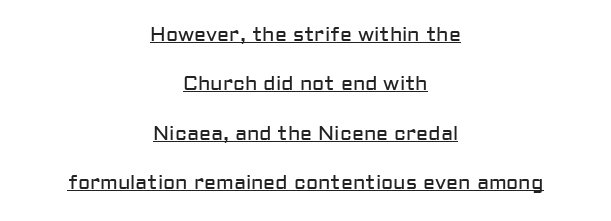
The lines are quadded center. Students, observe the line beneath the letters — that is underlining. The strokes are not fattened; the text isn't bold. The specimen reads as upright at a glance. Leading: increased.
